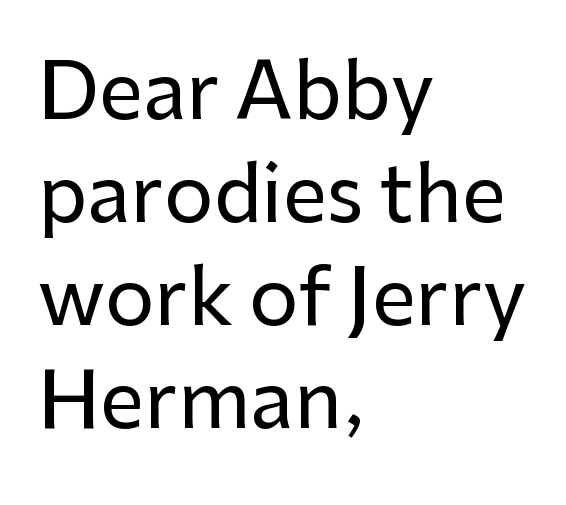
Q: Is the text italic (slanted)? A: No, it is upright.
Q: Is the typeface a serif or a sans-serif typeface? A: Sans-serif.
Q: Is the text underlined? A: No.
Q: How is the paragraph aligned? A: Left-aligned.
Q: Is the spacing between letters normal or unusually wide? A: Normal.
Q: Is the spacing between lines tight, normal or loose? A: Normal.
Q: Width (condensed, normal, or wide)? A: Normal.
Q: Stroke contrast? A: Low.
Q: x-height? A: Medium.
Q: Monospaced? A: No.
